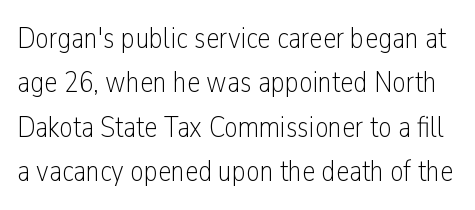
{"serif": "no", "italic": "no", "bold": "no", "weight": "light", "width": "condensed", "stroke_contrast": "low", "x_height": "medium", "monospaced": "no", "underline": "no", "line_spacing": "normal", "line_spacing_ratio": 1.48, "letter_spacing": "normal", "letter_spacing_em": 0.0, "glyph_px": 30}
